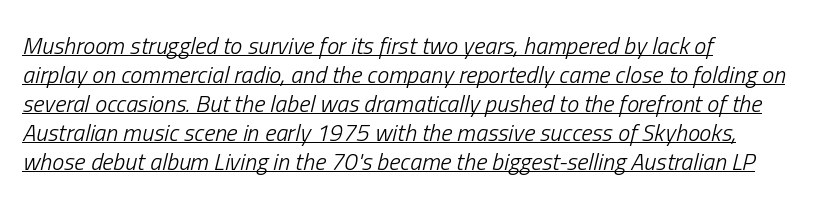
The image shows 24 px text type, italic (leaning right); set left-aligned, line spacing 1.21x, normal letter spacing, underlined.
